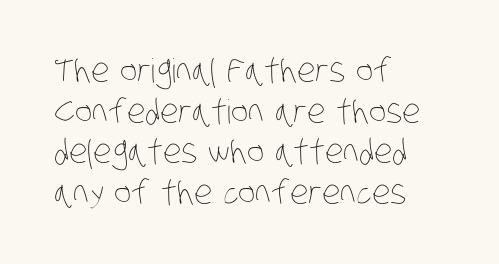
{"bold": "no", "weight": "thin", "width": "condensed", "stroke_contrast": "low", "x_height": "large", "monospaced": "no", "underline": "no", "align": "left", "line_spacing_ratio": 1.23, "letter_spacing": "normal", "letter_spacing_em": 0.0, "glyph_px": 33}
